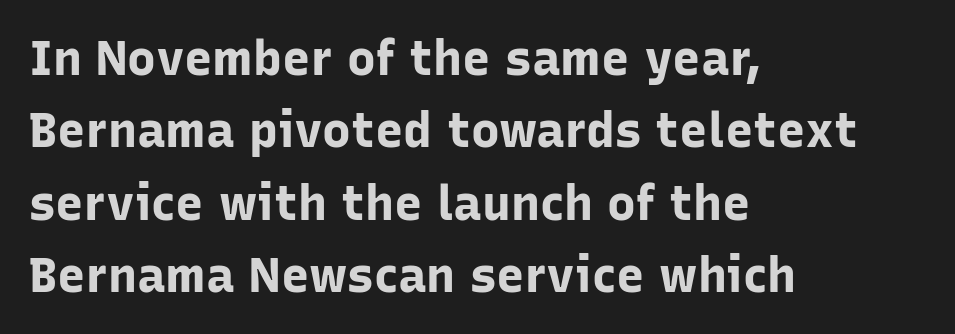
{"serif": "no", "italic": "no", "bold": "yes", "weight": "bold", "width": "normal", "stroke_contrast": "low", "x_height": "medium", "monospaced": "no", "underline": "no", "align": "left", "line_spacing": "normal", "line_spacing_ratio": 1.51, "letter_spacing": "normal", "letter_spacing_em": 0.0, "glyph_px": 48}
